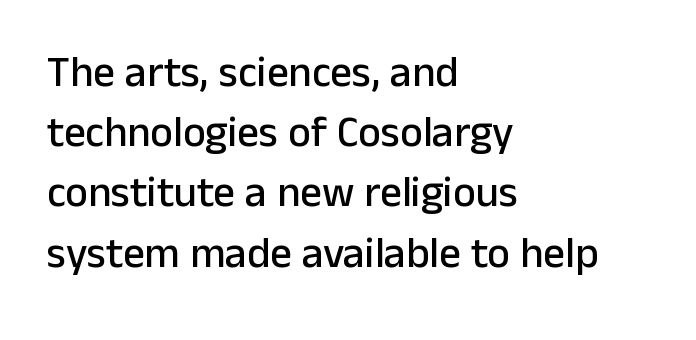
Q: Is the text italic (slanted)? A: No, it is upright.
Q: Is the typeface a serif or a sans-serif typeface? A: Sans-serif.
Q: Is the text underlined? A: No.
Q: How is the paragraph aligned? A: Left-aligned.
Q: Is the spacing between letters normal or unusually wide? A: Normal.
Q: Is the spacing between lines tight, normal or loose? A: Normal.
Q: Width (condensed, normal, or wide)? A: Normal.
Q: Stroke contrast? A: Low.
Q: x-height? A: Medium.
Q: Monospaced? A: No.
